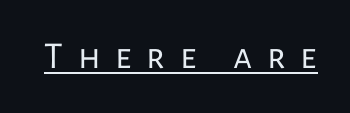
The image shows 38 px regular-weight sans-serif type, upright; set unusually wide letter spacing (+0.39 em), underlined; low stroke contrast and a medium x-height.
